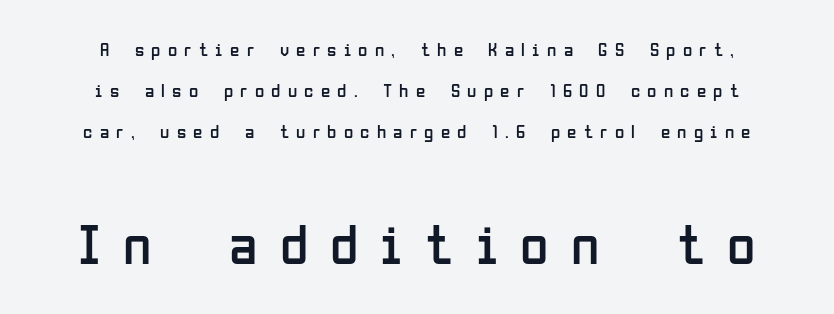
Is the block centered? Yes — each line is placed symmetrically about the middle. Note the varied advance widths — an 'i' is clearly narrower than an 'm'. Does the lettering tilt? It doesn't — this is upright. Note: no serifs on the glyphs. A great deal of white space separates one row of letters from the next.
